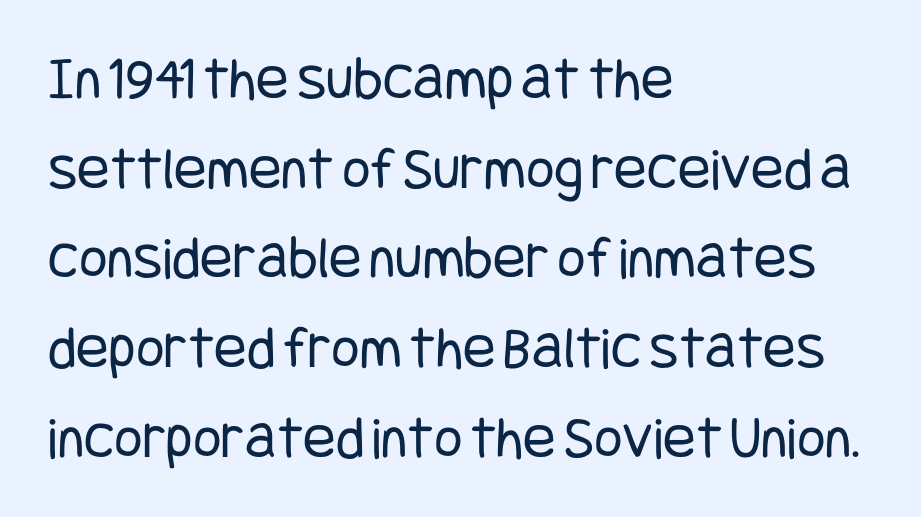
The image shows 61 px regular-weight, condensed sans-serif type, upright; set left-aligned, normal line spacing (1.47x), normal letter spacing, not underlined; low stroke contrast and a large x-height.
